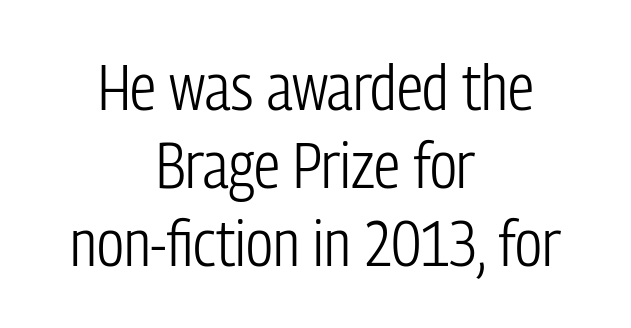
The image shows 65 px light, condensed sans-serif type, upright; set centered, line spacing 1.2x, normal letter spacing, not underlined; low stroke contrast and a medium x-height.
